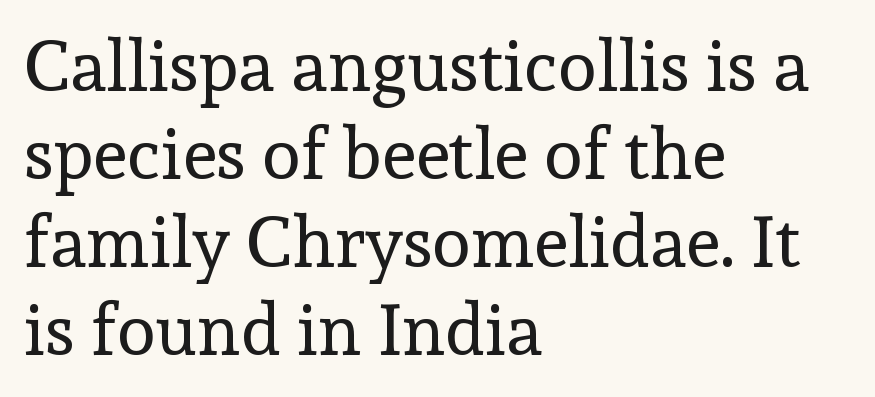
The image shows 71 px regular-weight serif type, upright; set left-aligned, line spacing 1.24x, normal letter spacing, not underlined; a medium x-height.
